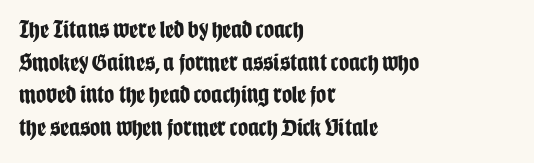
Q: Is the text bold? A: Yes.
Q: Is the text italic (slanted)? A: No, it is upright.
Q: Is the text underlined? A: No.
Q: How is the paragraph aligned? A: Left-aligned.
Q: Is the spacing between letters normal or unusually wide? A: Normal.
Q: Is the spacing between lines tight, normal or loose? A: Normal.
